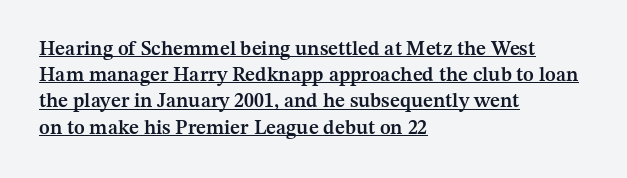
Q: Is the text bold? A: Semi-bold.
Q: Is the text italic (slanted)? A: No, it is upright.
Q: Is the text underlined? A: Yes.
Q: How is the paragraph aligned? A: Left-aligned.
Q: Is the spacing between letters normal or unusually wide? A: Normal.
Q: Is the spacing between lines tight, normal or loose? A: Normal.
